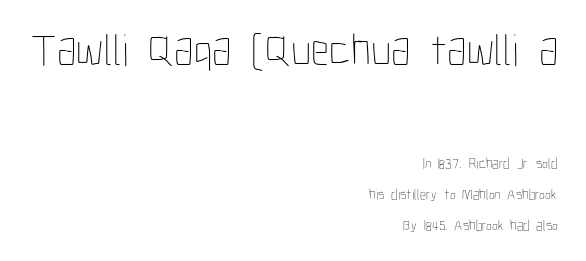
{"italic": "no", "bold": "no", "weight": "thin", "width": "condensed", "stroke_contrast": "low", "x_height": "medium", "monospaced": "no", "underline": "no", "align": "right", "line_spacing": "loose", "line_spacing_ratio": 2.05, "letter_spacing": "normal", "letter_spacing_em": 0.0, "larger_block": "first", "size_ratio": 3.0, "glyph_px": 45}
